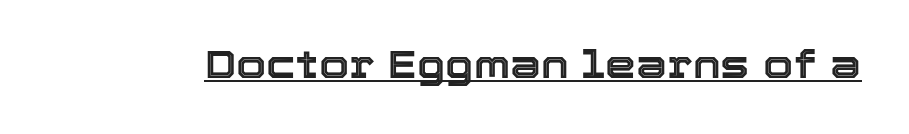
The image shows 39 px text type, upright; set normal letter spacing, underlined; a medium x-height.
